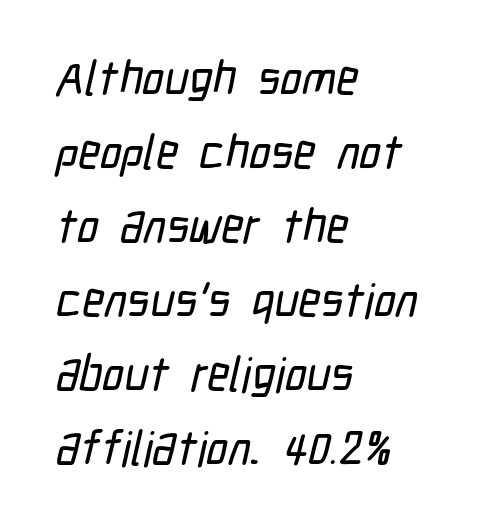
The image shows 48 px condensed sans-serif type; set left-aligned, normal line spacing (1.54x), normal letter spacing, not underlined; low stroke contrast and a medium x-height.
